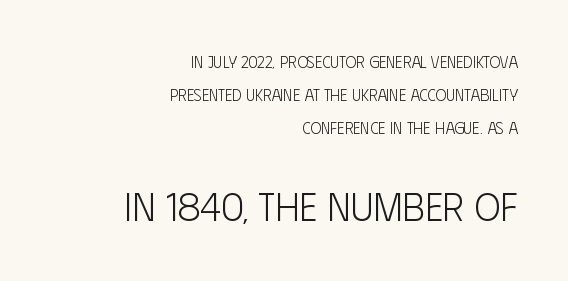
The image shows 39 px light, condensed sans-serif type, upright; set right-aligned, loose line spacing (2.06x), normal letter spacing, not underlined; the second (bottom) block is 2.44x larger; low stroke contrast and a large x-height.
